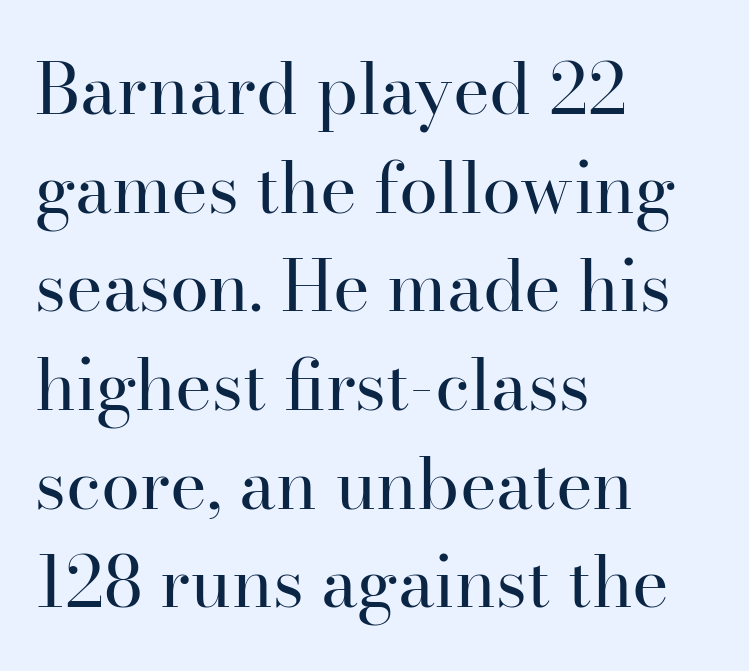
{"serif": "yes", "italic": "no", "bold": "no", "weight": "regular", "width": "normal", "stroke_contrast": "high", "x_height": "small", "monospaced": "no", "underline": "no", "align": "left", "line_spacing": "normal", "line_spacing_ratio": 1.41, "letter_spacing": "normal", "letter_spacing_em": 0.0, "glyph_px": 70}
